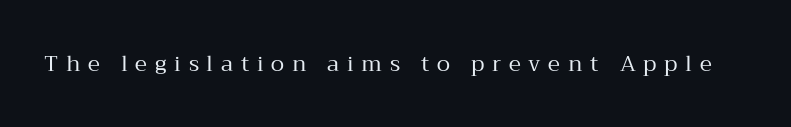
{"italic": "no", "bold": "no", "underline": "no", "letter_spacing": "wide", "letter_spacing_em": 0.35, "glyph_px": 22}
